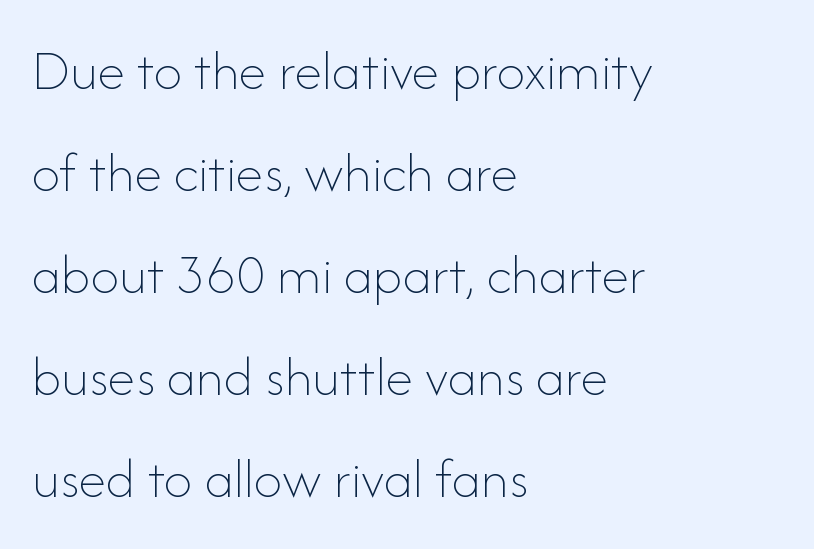
A quiet, ordinary-to-light weight characterises the typeface. All the whitespace from short lines collects on the right. Tracking value appears to be zero — textbook default spacing. Plain, unruled lines of type. The type sits square on the baseline with zero lean. Think of a printed novel: that variable character pitch is what you see here.
